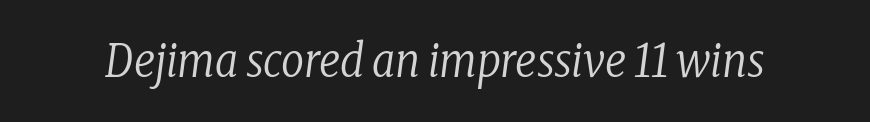
The image shows 45 px regular-weight, condensed serif type, italic (leaning right); set normal letter spacing, not underlined; low stroke contrast and a medium x-height.
